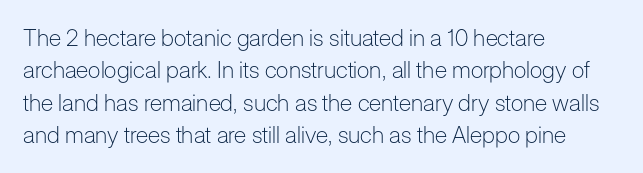
Q: Is the text bold? A: No.
Q: Is the text italic (slanted)? A: No, it is upright.
Q: Is the text underlined? A: No.
Q: How is the paragraph aligned? A: Left-aligned.
Q: Is the spacing between letters normal or unusually wide? A: Normal.
Q: Is the spacing between lines tight, normal or loose? A: Normal.
